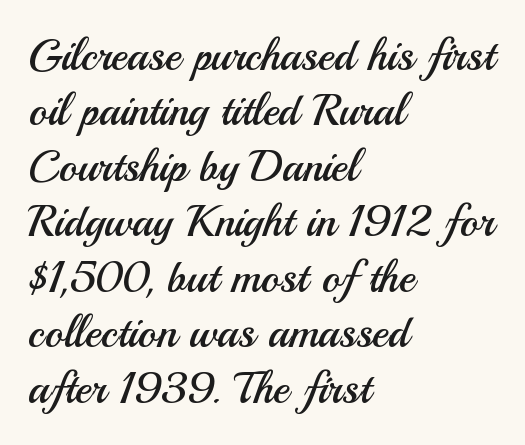
{"serif": "no", "bold": "no", "weight": "regular", "width": "normal", "stroke_contrast": "medium", "x_height": "small", "monospaced": "no", "underline": "no", "align": "left", "line_spacing": "normal", "line_spacing_ratio": 1.26, "letter_spacing": "normal", "letter_spacing_em": 0.0, "glyph_px": 44}
